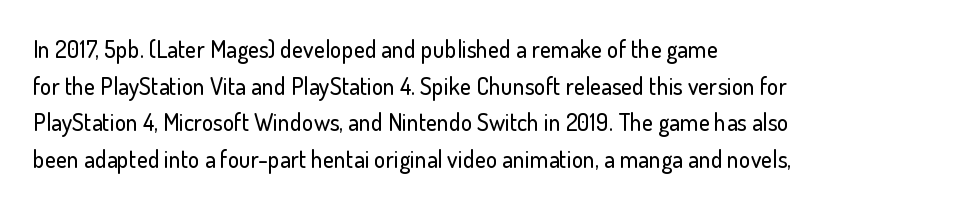
Unlike italic type, these characters show no tilt at all. Glyph-to-glyph distance matches everyday printed text. The line-height multiplier appears to be the usual default. The rag falls on the right side of this text block.
